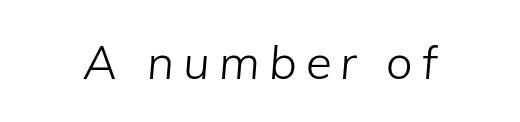
The image shows 47 px light type, italic (leaning right); set not underlined; low stroke contrast and a medium x-height.
